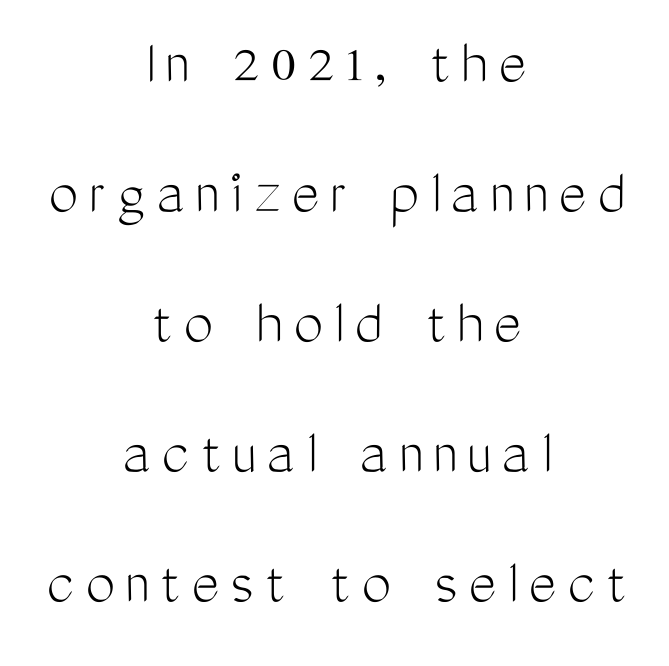
Q: Is the text bold? A: No.
Q: Is the text italic (slanted)? A: No, it is upright.
Q: Is the typeface a serif or a sans-serif typeface? A: Sans-serif.
Q: Is the text underlined? A: No.
Q: How is the paragraph aligned? A: Centered.
Q: Is the spacing between lines tight, normal or loose? A: Loose.
Q: Width (condensed, normal, or wide)? A: Condensed.
Q: Stroke contrast? A: Medium.
Q: x-height? A: Medium.
Q: Monospaced? A: No.
